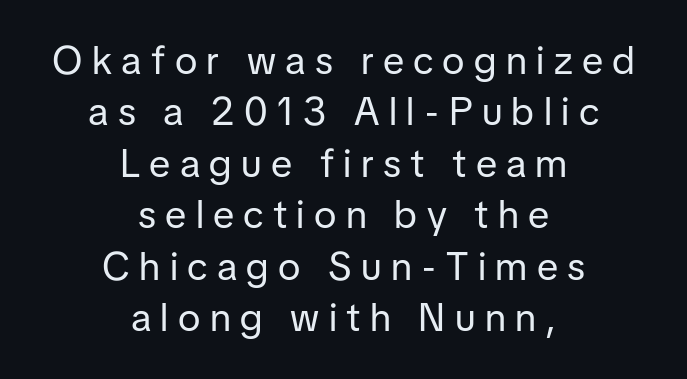
The setting favours the middle, as headings and verse often do. One glance says typical: line gaps are just what's usual. Think of a printed novel: that variable character pitch is what you see here. Unbolded letterforms with no extra heft. Check under the words: just untouched page. A typesetter would label this face a sans.
